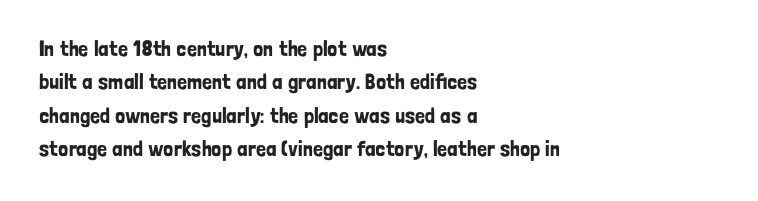
Regarding leading, the lines here are spaced in the standard way. The typography opts for an upright posture over an oblique one. Caption: multi-line text, flush left, ragged right. Nothing unusual about the tracking: characters are spaced as the font intends.
